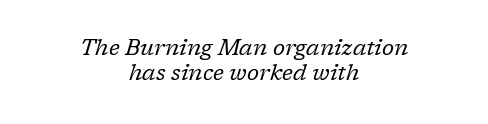
Q: Is the text bold? A: No.
Q: Is the text italic (slanted)? A: Yes, it leans right by about 17 degrees.
Q: Is the text underlined? A: No.
Q: How is the paragraph aligned? A: Centered.
Q: Is the spacing between letters normal or unusually wide? A: Normal.
Q: Is the spacing between lines tight, normal or loose? A: Tight.
